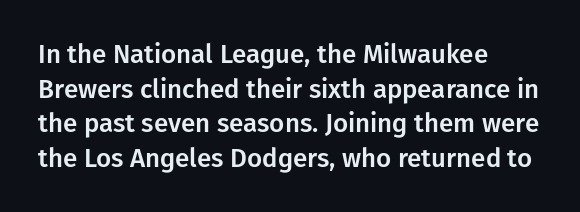
{"italic": "no", "underline": "no", "align": "left", "line_spacing": "normal", "line_spacing_ratio": 1.33, "letter_spacing": "normal", "letter_spacing_em": 0.0, "glyph_px": 26}
